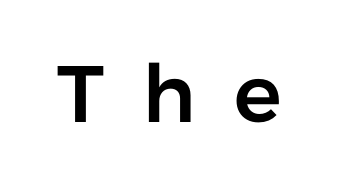
{"serif": "no", "italic": "no", "width": "normal", "stroke_contrast": "low", "x_height": "medium", "monospaced": "no", "underline": "no", "letter_spacing": "wide", "letter_spacing_em": 0.48, "glyph_px": 80}
